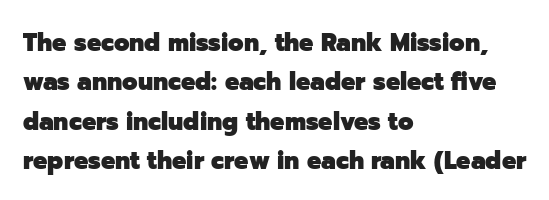
{"italic": "no", "bold": "yes", "underline": "no", "align": "left", "line_spacing": "normal", "line_spacing_ratio": 1.58, "letter_spacing": "normal", "letter_spacing_em": 0.0, "glyph_px": 25}
